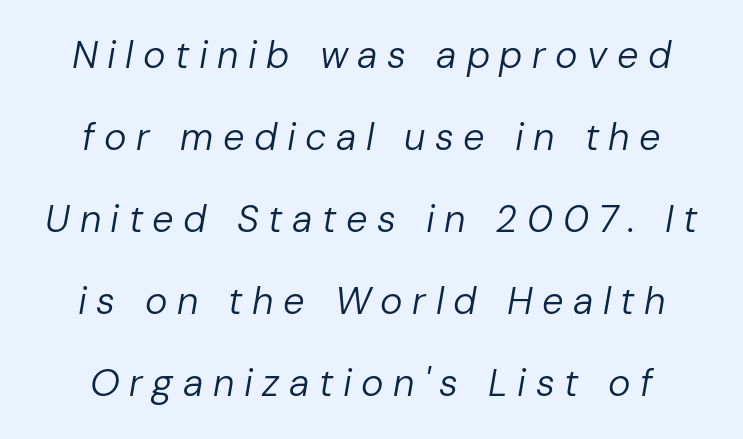
Plain, unruled lines of type. Compared with ordinary roman type, these characters are visibly tilted. Does extra space separate the letters? Yes, quite a lot of it. The passage shown is typed in a proportional face where columns would drift. Casual observation: everything's sitting right in the middle.
